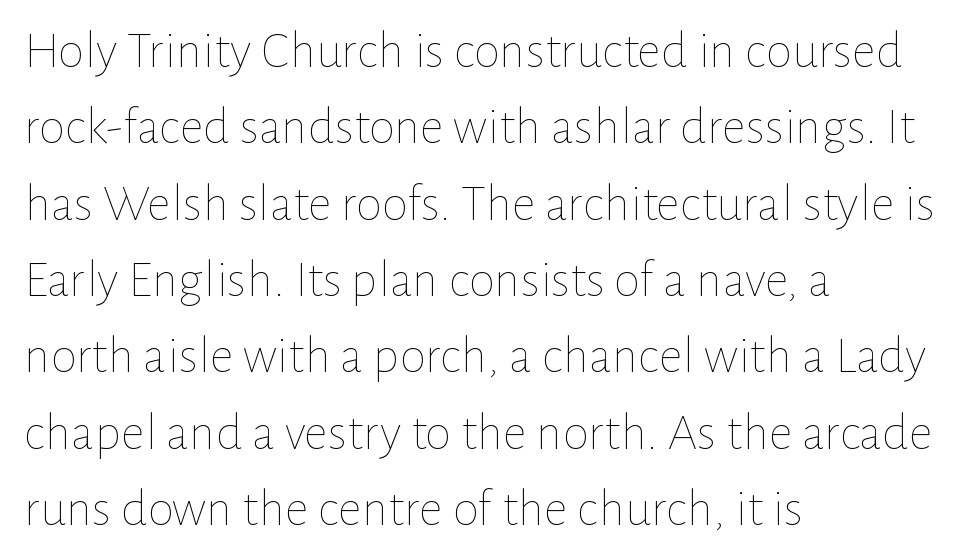
Q: Is the text bold? A: No.
Q: Is the text italic (slanted)? A: No, it is upright.
Q: Is the text underlined? A: No.
Q: How is the paragraph aligned? A: Left-aligned.
Q: Is the spacing between letters normal or unusually wide? A: Normal.
Q: Is the spacing between lines tight, normal or loose? A: Normal.
Q: Width (condensed, normal, or wide)? A: Normal.
Q: Stroke contrast? A: Low.
Q: x-height? A: Medium.
Q: Monospaced? A: No.
